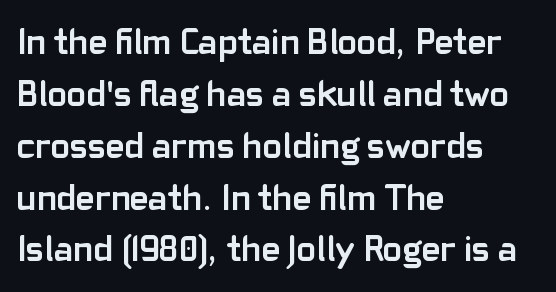
Q: Is the text bold? A: Yes.
Q: Is the text italic (slanted)? A: No, it is upright.
Q: Is the typeface a serif or a sans-serif typeface? A: Sans-serif.
Q: Is the text underlined? A: No.
Q: How is the paragraph aligned? A: Left-aligned.
Q: Is the spacing between letters normal or unusually wide? A: Normal.
Q: Is the spacing between lines tight, normal or loose? A: Normal.
Q: Width (condensed, normal, or wide)? A: Normal.
Q: Stroke contrast? A: Low.
Q: x-height? A: Medium.
Q: Monospaced? A: No.
